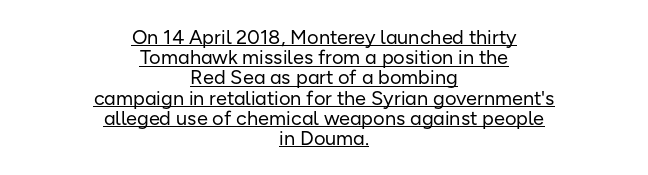
{"italic": "no", "bold": "no", "underline": "yes", "align": "center", "line_spacing": "tight", "line_spacing_ratio": 1.01, "letter_spacing": "normal", "letter_spacing_em": 0.0, "glyph_px": 20}
